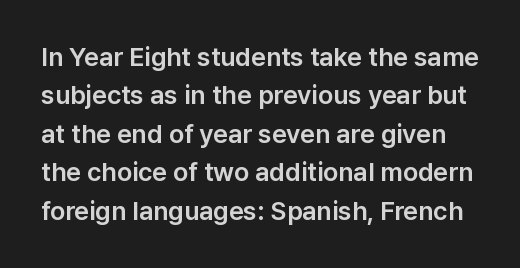
{"italic": "no", "underline": "no", "line_spacing": "normal", "line_spacing_ratio": 1.48, "letter_spacing": "normal", "letter_spacing_em": 0.0, "glyph_px": 26}
